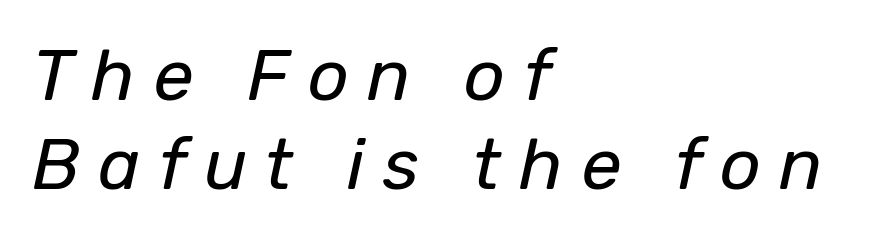
{"italic": "yes", "lean": "right", "slant_degrees": 12, "bold": "no", "weight": "regular", "width": "normal", "stroke_contrast": "low", "x_height": "medium", "monospaced": "no", "underline": "no", "align": "left", "line_spacing_ratio": 1.23, "letter_spacing": "wide", "letter_spacing_em": 0.25, "glyph_px": 72}
